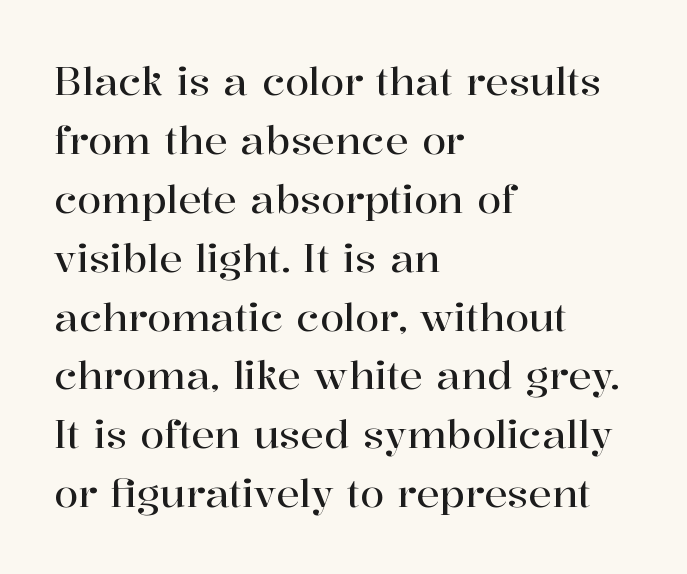
The image shows 39 px serif type, upright; set left-aligned, normal line spacing (1.51x), normal letter spacing, not underlined; high stroke contrast and a medium x-height.
